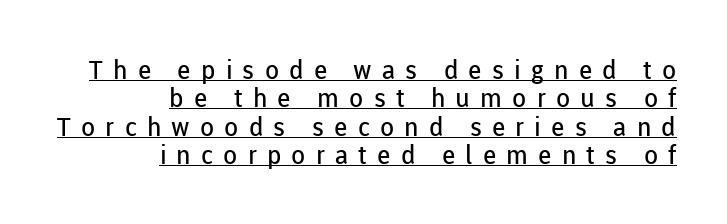
Is the block centered? No — it sits flush against the right margin. Ascenders rise straight up at ninety degrees. Vertically, the passage feels compressed, each row crowding the next. Decoration check: the copy is underlined. The typeface has the unassuming heft of standard copy or less.
